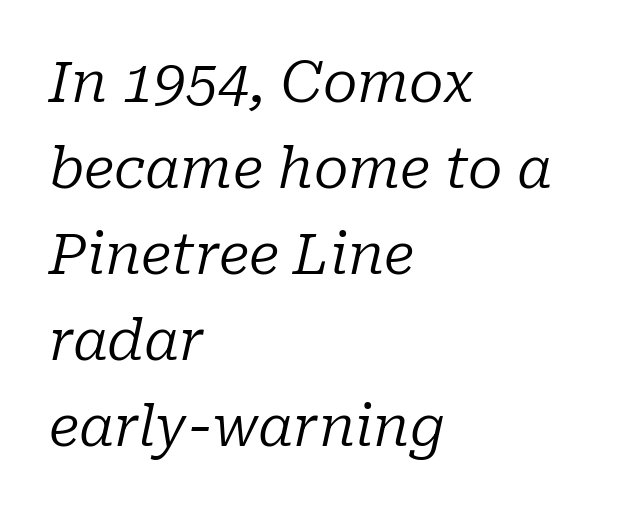
A quiet, ordinary-to-light weight characterises the typeface. The space between consecutive lines is moderate. The area under the type is left untouched. This rendering uses left alignment, leaving the right contour irregular. The whole block is typeset with a tilt.
